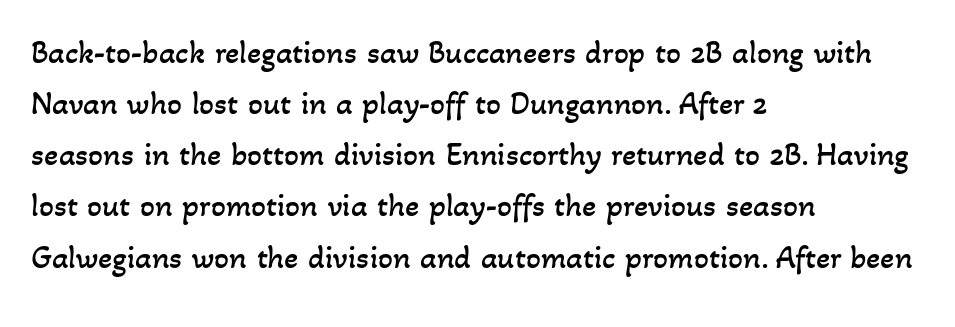
Q: Is the text bold? A: No.
Q: Is the text underlined? A: No.
Q: How is the paragraph aligned? A: Left-aligned.
Q: Is the spacing between letters normal or unusually wide? A: Normal.
Q: Is the spacing between lines tight, normal or loose? A: Normal.
Q: Width (condensed, normal, or wide)? A: Normal.
Q: Stroke contrast? A: Low.
Q: x-height? A: Small.
Q: Monospaced? A: No.
